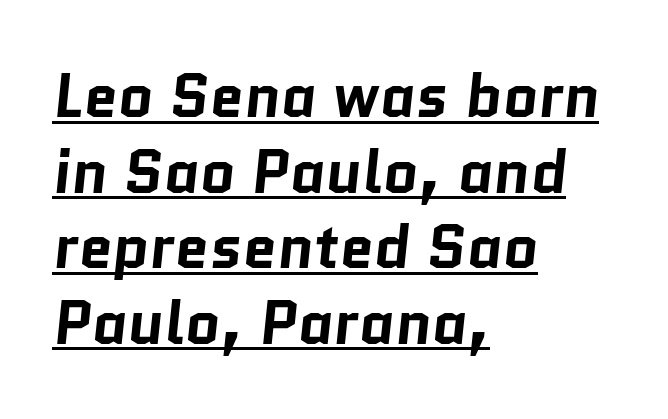
{"serif": "no", "bold": "yes", "weight": "bold", "width": "normal", "stroke_contrast": "low", "x_height": "medium", "monospaced": "no", "underline": "yes", "align": "left", "line_spacing_ratio": 1.24, "letter_spacing": "normal", "letter_spacing_em": 0.0, "glyph_px": 61}
